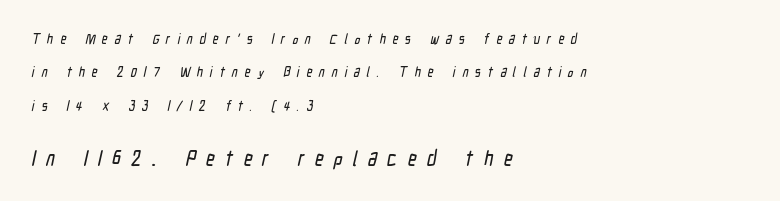
Beneath every word, the page is bare. Is the block centered? No — it sits flush against the left margin. The rendering uses a large line-height, opening up the rows. The gaps between neighbouring characters are conspicuously large. The face used here appears at its bigger size in the lower chunk.
